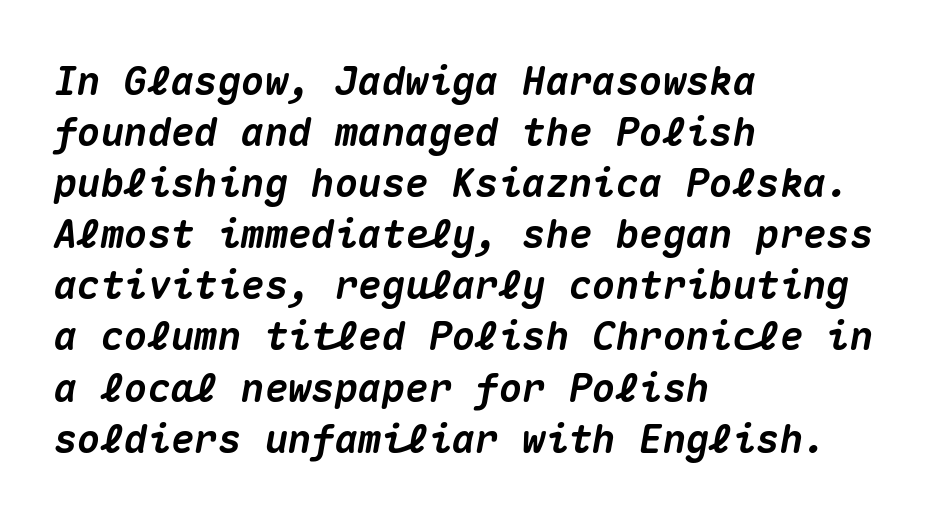
{"italic": "yes", "lean": "right", "slant_degrees": 10, "bold": "yes", "weight": "heavy", "width": "normal", "stroke_contrast": "medium", "x_height": "medium", "monospaced": "yes", "underline": "no", "align": "left", "line_spacing": "normal", "line_spacing_ratio": 1.31, "letter_spacing": "normal", "letter_spacing_em": 0.0, "glyph_px": 39}
